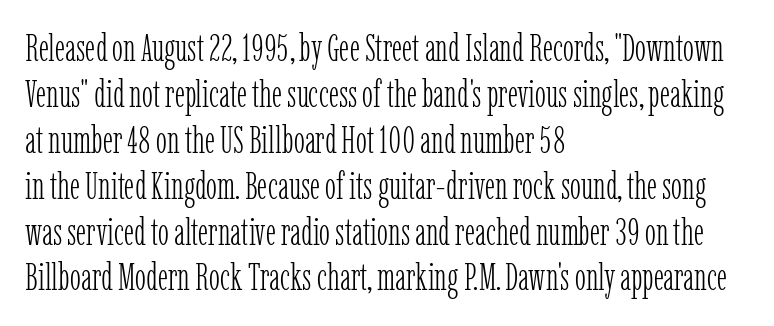
No italicization has been applied; the sample stays upright. This is serif lettering, the kind often seen in printed books. This sample is left-justified, so line endings fall wherever the words run out. Descenders hang freely into open space.
